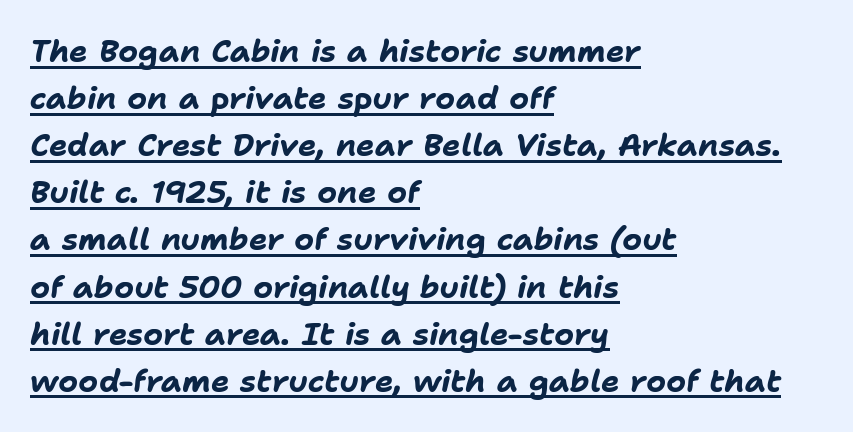
{"italic": "yes", "lean": "right", "slant_degrees": 11, "bold": "yes", "weight": "bold", "width": "normal", "stroke_contrast": "low", "x_height": "medium", "monospaced": "no", "underline": "yes", "align": "left", "line_spacing": "normal", "line_spacing_ratio": 1.52, "letter_spacing": "normal", "letter_spacing_em": 0.0, "glyph_px": 31}
